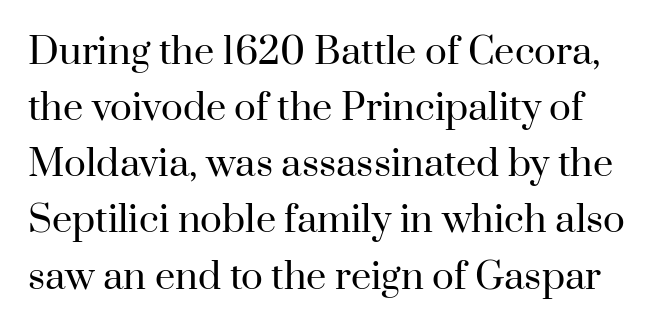
The image shows 36 px regular-weight serif type, upright; set normal line spacing (1.56x), normal letter spacing, not underlined; high stroke contrast and a small x-height.
